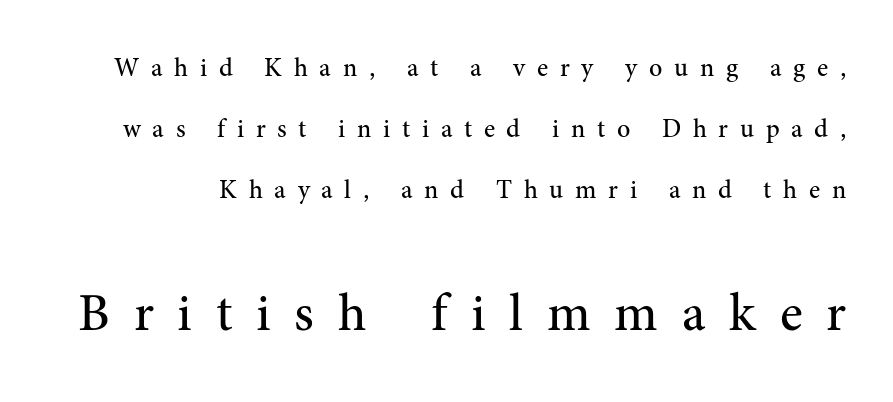
Each letter's strokes conclude with small projecting serifs. Each row of text sits above clean, open space. The tracking reads as deliberately expanded to a designer's eye. Unlike italic type, these characters show no tilt at all. Widely set lines give the paragraph a tall, airy silhouette.
